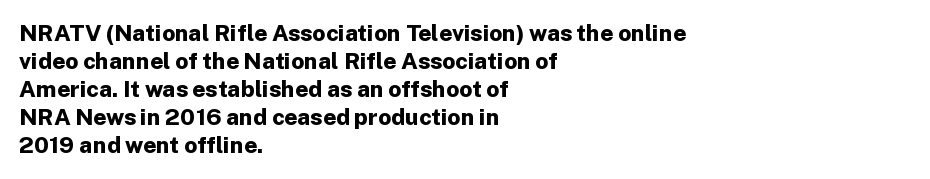
{"italic": "no", "bold": "yes", "underline": "no", "align": "left", "line_spacing_ratio": 1.22, "letter_spacing": "normal", "letter_spacing_em": 0.0, "glyph_px": 23}
